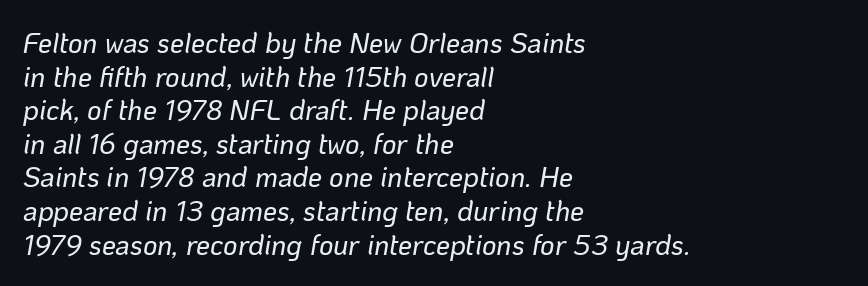
These lines stack with their left ends in a neat column. Descenders hang freely into open space. Each letter keeps its own natural width here, so spacing adapts to shape. Caption: standard tracking, unaltered. This is oblique type, the kind used for emphasis or titles.
